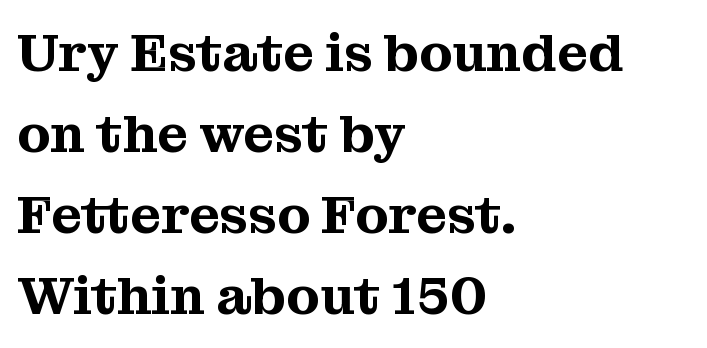
You can tell it's not italic because the verticals are truly vertical. This block has exactly the height ordinary leading produces. Examine the stroke ends and you'll spot serifs. You could not count columns in this text — the font is proportionally spaced. What stands out about the letter spacing? Nothing — it is the standard amount.
